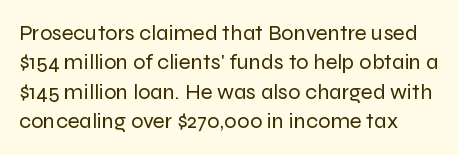
Q: Is the text bold? A: No.
Q: Is the text italic (slanted)? A: No, it is upright.
Q: Is the text underlined? A: No.
Q: Is the spacing between letters normal or unusually wide? A: Normal.
Q: Is the spacing between lines tight, normal or loose? A: Normal.
